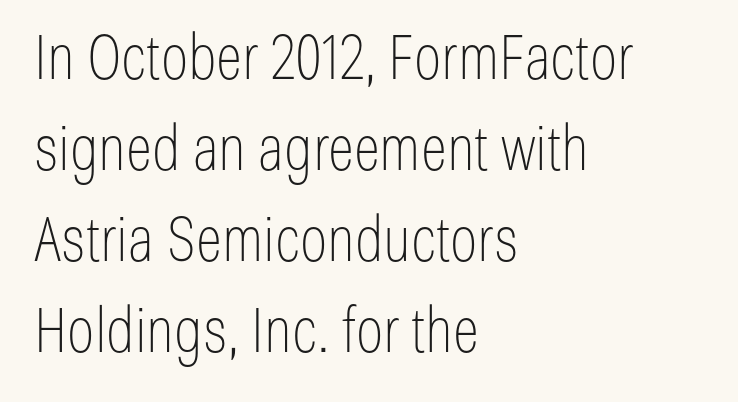
The image shows 62 px thin, condensed sans-serif type, upright; set left-aligned, normal line spacing (1.47x), normal letter spacing, not underlined; low stroke contrast and a medium x-height.
